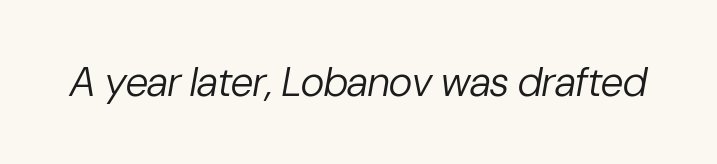
Q: Is the text bold? A: No.
Q: Is the text italic (slanted)? A: Yes, it leans right by about 10 degrees.
Q: Is the text underlined? A: No.
Q: Is the spacing between letters normal or unusually wide? A: Normal.
Q: Width (condensed, normal, or wide)? A: Normal.
Q: Stroke contrast? A: Low.
Q: x-height? A: Medium.
Q: Monospaced? A: No.
